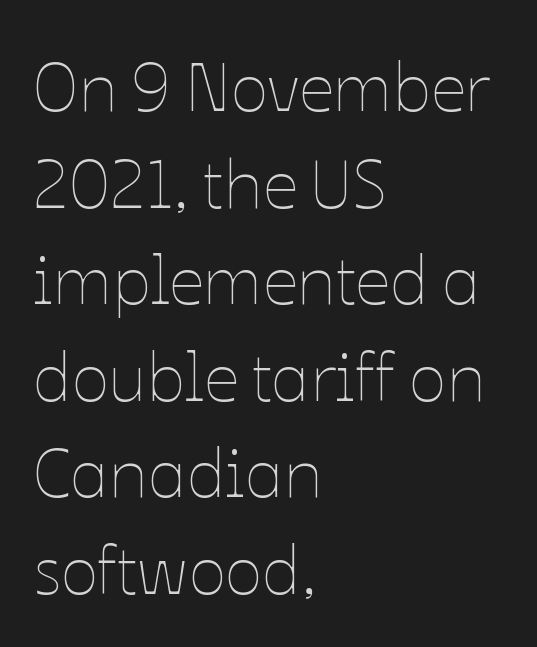
{"italic": "no", "bold": "no", "weight": "thin", "width": "normal", "stroke_contrast": "low", "x_height": "medium", "monospaced": "no", "underline": "no", "align": "left", "line_spacing": "normal", "line_spacing_ratio": 1.4, "letter_spacing": "normal", "letter_spacing_em": 0.0, "glyph_px": 69}
